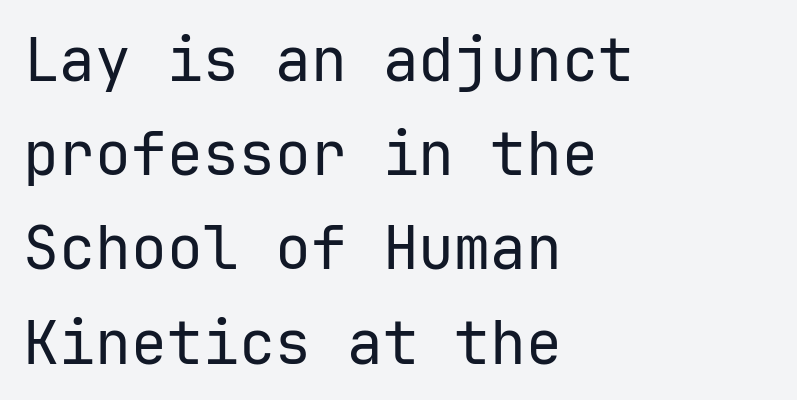
Q: Is the text bold? A: No.
Q: Is the text italic (slanted)? A: No, it is upright.
Q: Is the typeface a serif or a sans-serif typeface? A: Sans-serif.
Q: Is the text underlined? A: No.
Q: How is the paragraph aligned? A: Left-aligned.
Q: Is the spacing between letters normal or unusually wide? A: Normal.
Q: Is the spacing between lines tight, normal or loose? A: Normal.
Q: Width (condensed, normal, or wide)? A: Normal.
Q: Stroke contrast? A: Low.
Q: x-height? A: Medium.
